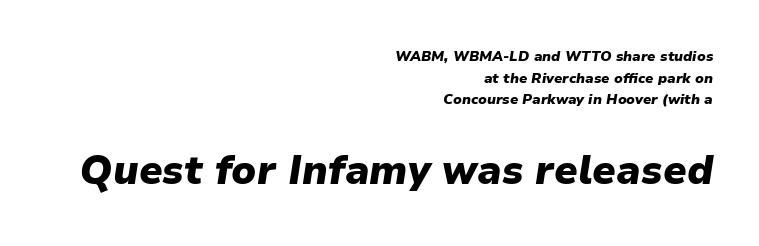
Q: Is the text bold? A: Yes.
Q: Is the text italic (slanted)? A: Yes, it leans right by about 9 degrees.
Q: Is the text underlined? A: No.
Q: How is the paragraph aligned? A: Right-aligned.
Q: Is the spacing between letters normal or unusually wide? A: Normal.
Q: Is the spacing between lines tight, normal or loose? A: Normal.
Q: Which block of text is set in a larger size, the first (top) or the second (bottom)? A: The second (bottom) one.
Q: Width (condensed, normal, or wide)? A: Normal.
Q: Stroke contrast? A: Low.
Q: x-height? A: Medium.
Q: Monospaced? A: No.
